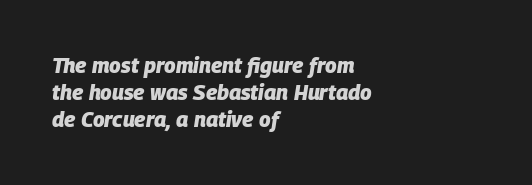
The passage shown has conventional tracking throughout. If you drew a ruler down the left edge, every line would touch it. As a designer I'd log this as weight 700, bold. When letters slant like this, we call the style italic. A typesetter would call this leading conventional body-copy spacing. Descenders hang freely into open space.
